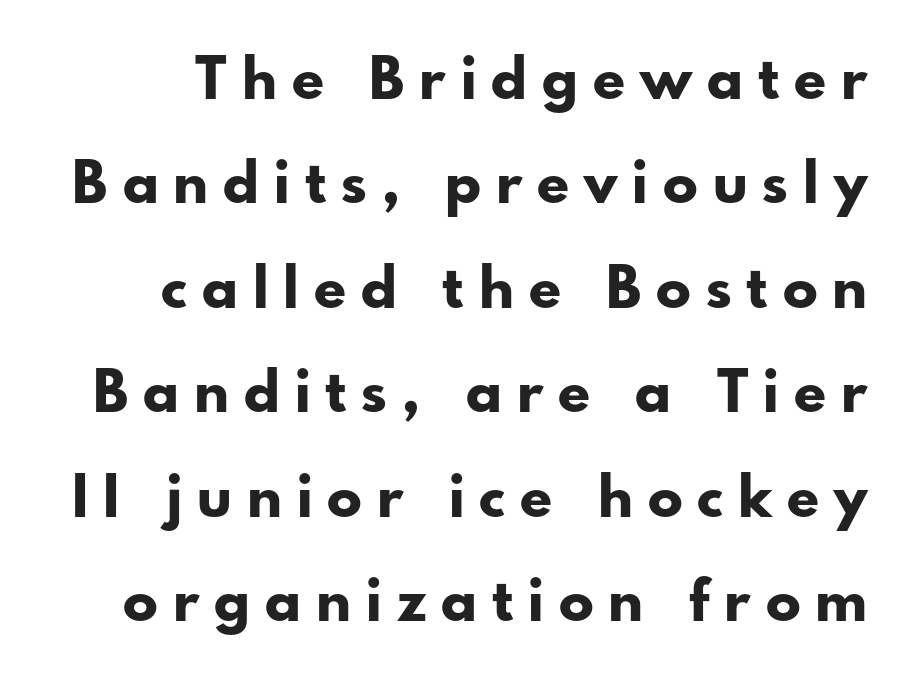
Check the space under the baseline: it is left empty. A full-strength bold gives these letters their thick strokes. The letterforms stand isolated, each surrounded by extra space. The typography opts for an upright posture over an oblique one. Is this a fixed-width face? No — the glyphs have proportional, varying widths. Letterform terminals end flat and unadorned throughout the passage.
